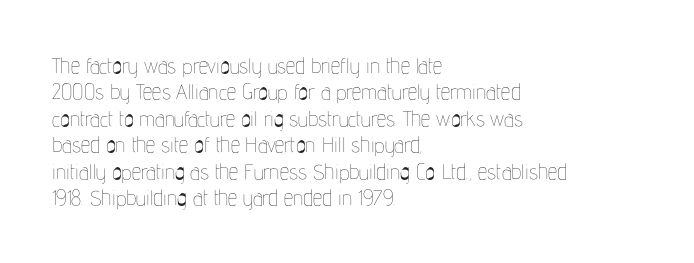
The image shows 21 px text type, upright; set left-aligned, normal line spacing (1.26x), normal letter spacing, not underlined.
